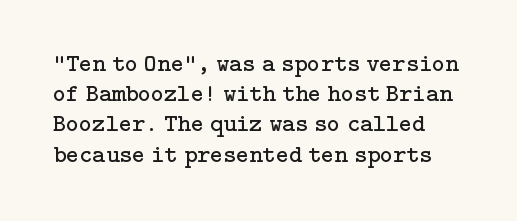
The lettering holds an erect, upright posture throughout. Caption: standard tracking, unaltered. Stroke thickness stays within the range of a standard reading face or lighter. The baseline area is clear.
